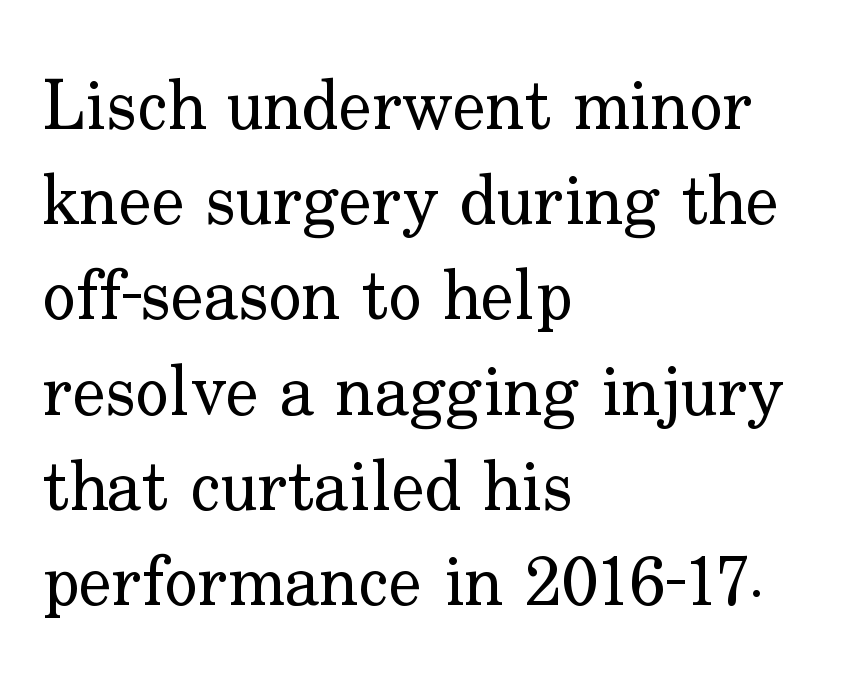
Classification — serif. You could not count columns in this text — the font is proportionally spaced. Unbolded letterforms with no extra heft. A normal amount of white space separates one row of letters from the next. The words here are not underlined.
